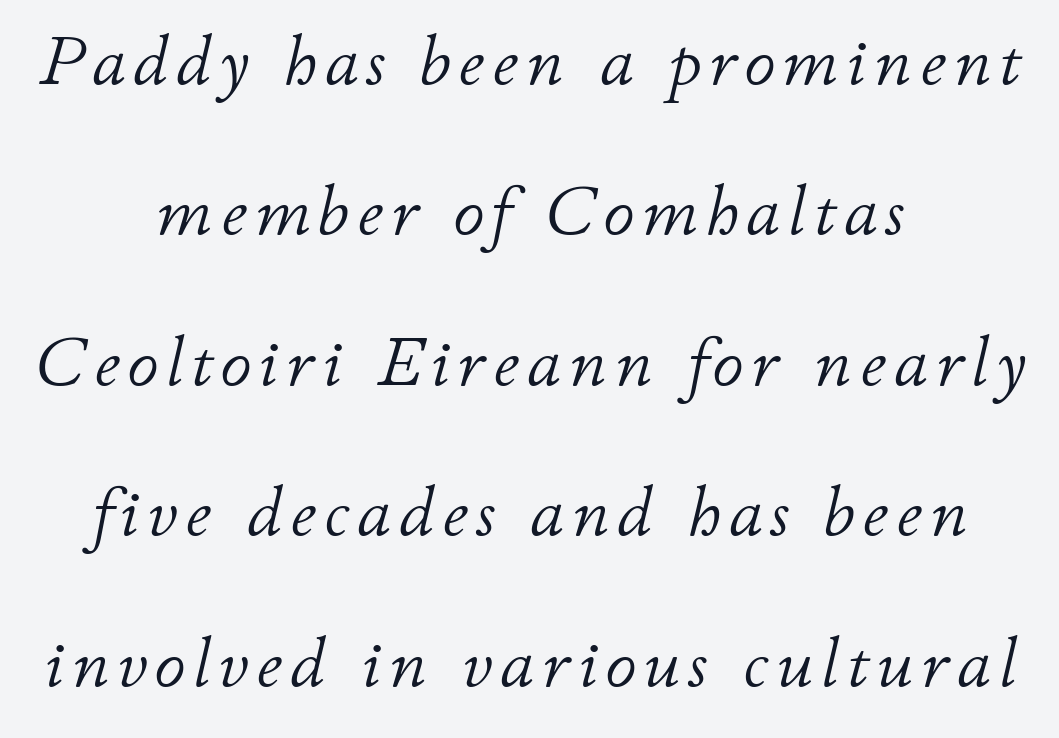
{"italic": "yes", "lean": "right", "slant_degrees": 11, "bold": "no", "weight": "light", "width": "normal", "stroke_contrast": "low", "x_height": "small", "monospaced": "no", "underline": "no", "align": "center", "line_spacing": "loose", "line_spacing_ratio": 2.15, "glyph_px": 70}
